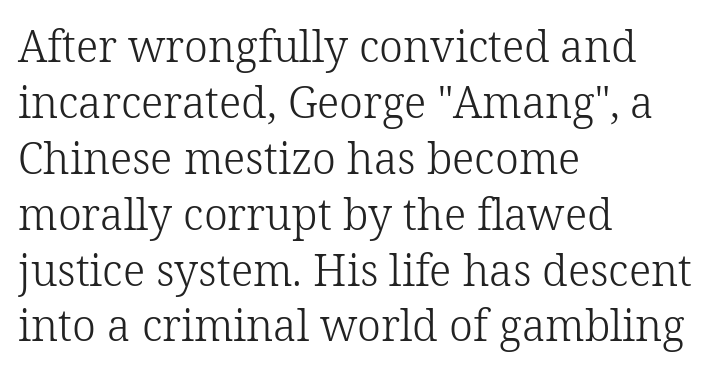
Horizontally, the lines are justified to the leading edge only. Line spacing here is normal. Think of a printed novel: that variable character pitch is what you see here. Little horizontal feet cap the strokes, marking this as serif type. Nothing unusual about the tracking: characters are spaced as the font intends.
